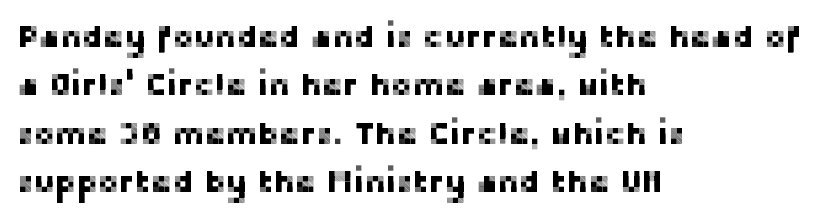
The image shows 32 px sans-serif type, upright; set left-aligned, normal line spacing (1.51x), normal letter spacing, not underlined; low stroke contrast and a medium x-height.
